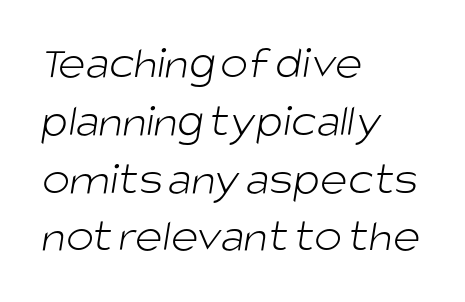
Think of a printed novel: that variable character pitch is what you see here. Visually the block forms a straight wall on the left and a jagged coastline on the right. The gap between lines stays unmarked. Tracking value appears to be zero — textbook default spacing. Is this a heavy cut? Hardly; it is regular or lighter. Observe the absence of serifs on each vertical stroke in this sample.
